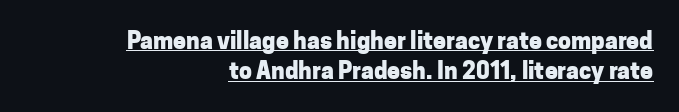
The axis of the letterforms is exactly vertical. Visually the block forms a straight wall on the right and a jagged coastline on the left. Line spacing here is normal. The characters look thick and weighty, a clear bold. The passage shown is underscored from start to finish. The horizontal fit of the characters is conventional and even.
